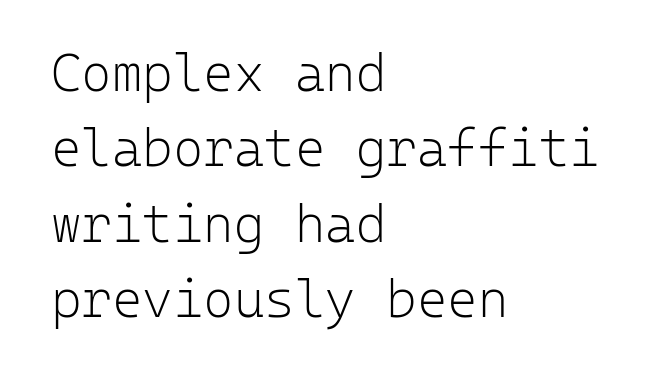
{"serif": "no", "italic": "no", "bold": "no", "weight": "light", "width": "normal", "stroke_contrast": "low", "x_height": "medium", "monospaced": "yes", "underline": "no", "align": "left", "line_spacing": "normal", "line_spacing_ratio": 1.45, "letter_spacing": "normal", "letter_spacing_em": 0.0, "glyph_px": 52}
